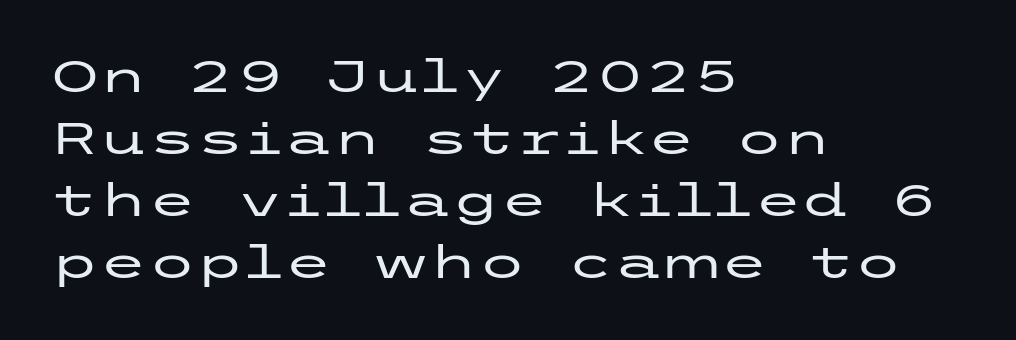
{"serif": "no", "italic": "no", "width": "wide", "stroke_contrast": "low", "x_height": "medium", "underline": "no", "align": "left", "line_spacing": "normal", "line_spacing_ratio": 1.41, "letter_spacing": "normal", "letter_spacing_em": 0.0, "glyph_px": 44}
